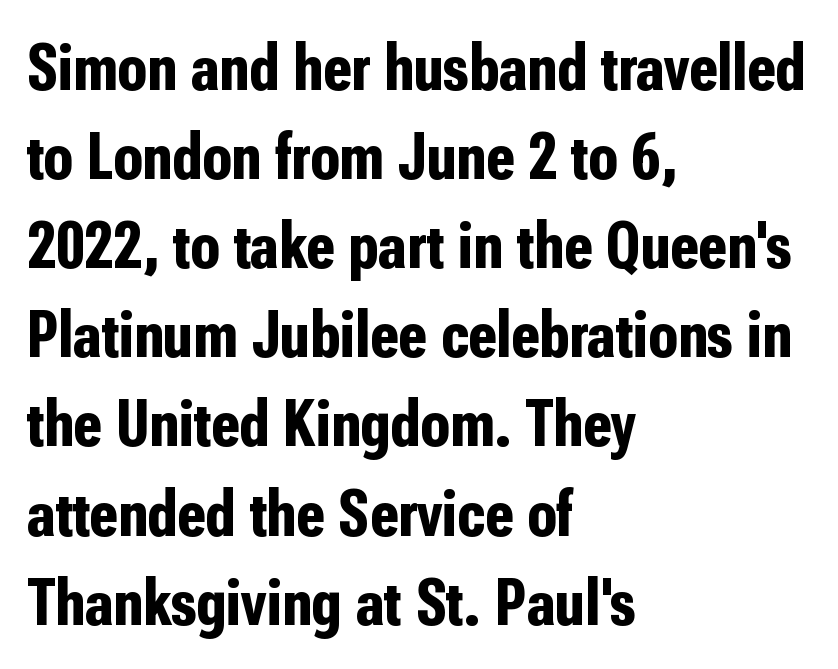
Q: Is the text bold? A: Yes.
Q: Is the text italic (slanted)? A: No, it is upright.
Q: Is the typeface a serif or a sans-serif typeface? A: Sans-serif.
Q: Is the text underlined? A: No.
Q: How is the paragraph aligned? A: Left-aligned.
Q: Is the spacing between letters normal or unusually wide? A: Normal.
Q: Is the spacing between lines tight, normal or loose? A: Normal.
Q: Width (condensed, normal, or wide)? A: Condensed.
Q: Stroke contrast? A: Low.
Q: x-height? A: Medium.
Q: Monospaced? A: No.
